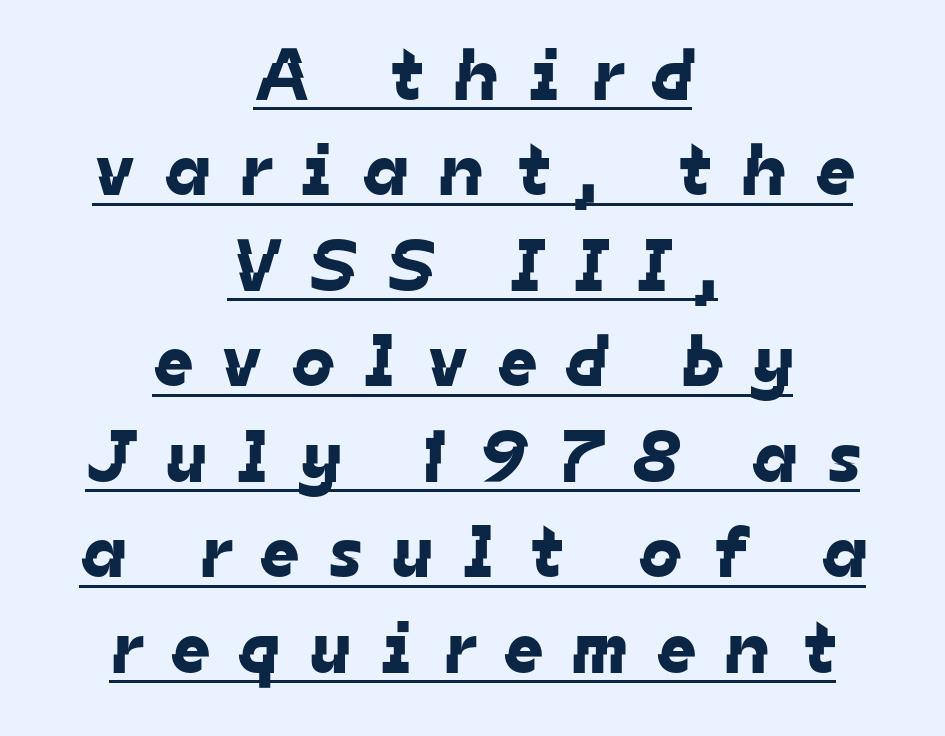
Short note: letters widely spaced. What decoration does the sample have? An underline. The line-height multiplier appears to be the usual default. Check where the strokes stop: nothing finishes them off — pure sans. The face used here is proportionally spaced, like ordinary book or web type. Neither beginnings nor endings align; midpoints do.
